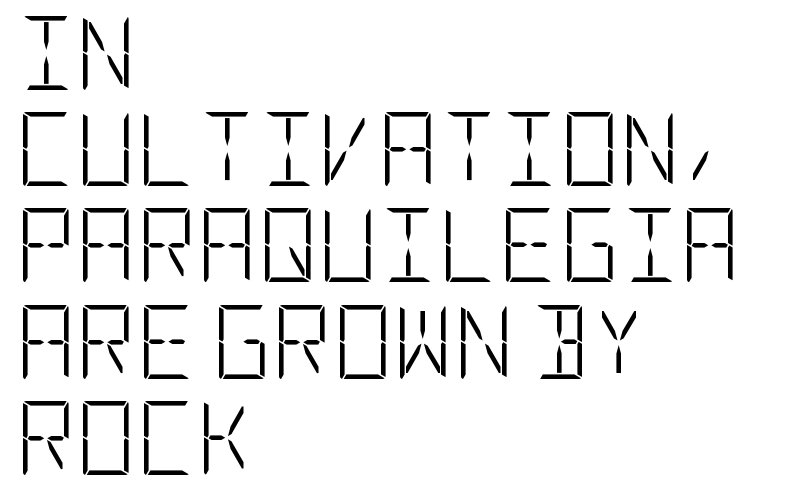
Q: Is the text bold? A: No.
Q: Is the text italic (slanted)? A: No, it is upright.
Q: Is the typeface a serif or a sans-serif typeface? A: Sans-serif.
Q: Is the text underlined? A: No.
Q: How is the paragraph aligned? A: Left-aligned.
Q: Is the spacing between letters normal or unusually wide? A: Normal.
Q: Is the spacing between lines tight, normal or loose? A: Normal.
Q: Width (condensed, normal, or wide)? A: Condensed.
Q: Stroke contrast? A: Low.
Q: x-height? A: Large.
